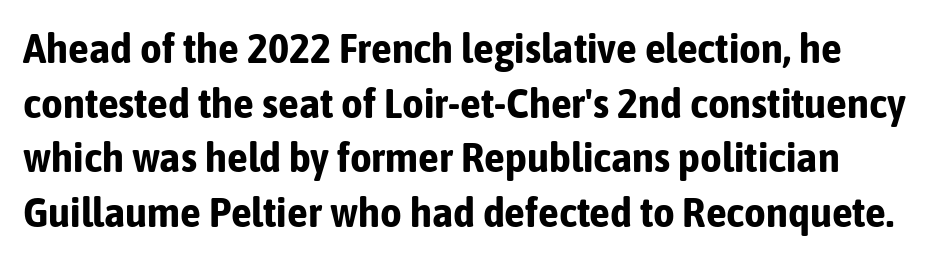
{"serif": "no", "italic": "no", "bold": "yes", "weight": "bold", "width": "condensed", "stroke_contrast": "low", "x_height": "medium", "monospaced": "no", "underline": "no", "line_spacing": "normal", "line_spacing_ratio": 1.3, "letter_spacing": "normal", "letter_spacing_em": 0.0, "glyph_px": 42}
